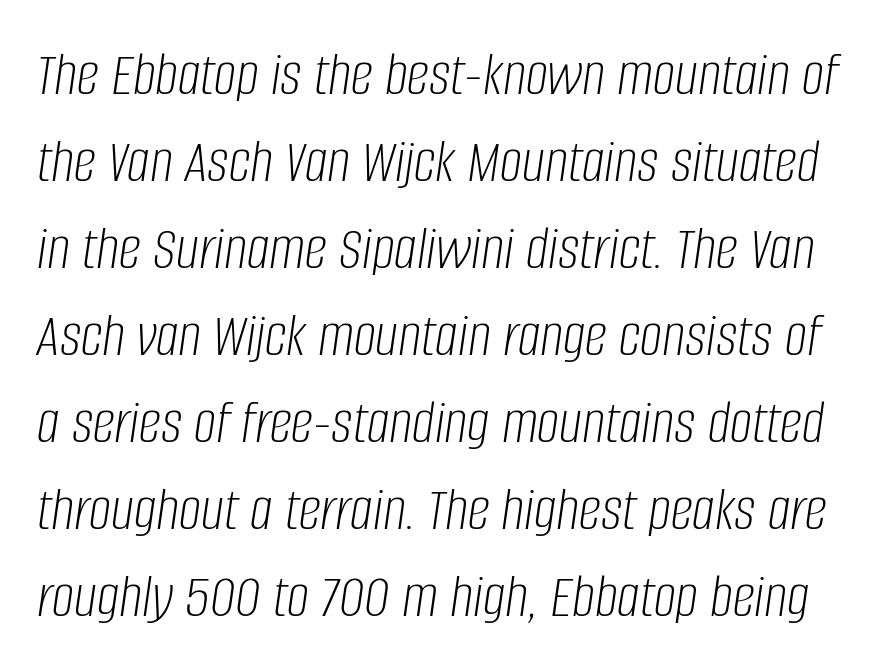
Q: Is the text bold? A: No.
Q: Is the text italic (slanted)? A: Yes, it leans right by about 8 degrees.
Q: Is the text underlined? A: No.
Q: Is the spacing between letters normal or unusually wide? A: Normal.
Q: Is the spacing between lines tight, normal or loose? A: Normal.
Q: Width (condensed, normal, or wide)? A: Condensed.
Q: Stroke contrast? A: Low.
Q: x-height? A: Large.
Q: Monospaced? A: No.
